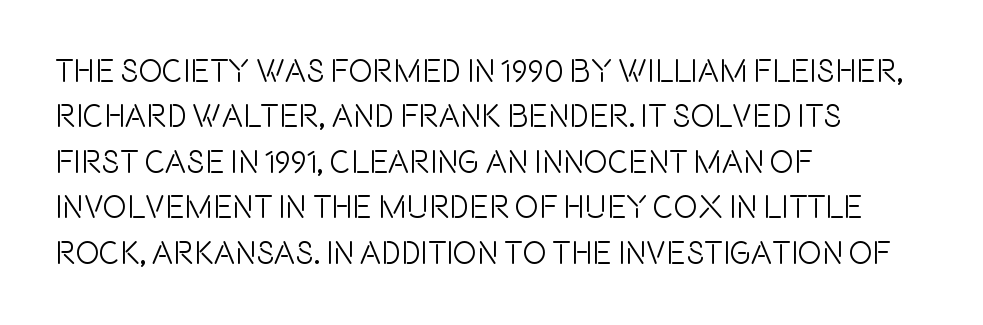
Q: Is the text italic (slanted)? A: No, it is upright.
Q: Is the typeface a serif or a sans-serif typeface? A: Sans-serif.
Q: Is the text underlined? A: No.
Q: How is the paragraph aligned? A: Left-aligned.
Q: Is the spacing between letters normal or unusually wide? A: Normal.
Q: Is the spacing between lines tight, normal or loose? A: Normal.
Q: Width (condensed, normal, or wide)? A: Condensed.
Q: x-height? A: Large.
Q: Monospaced? A: No.
